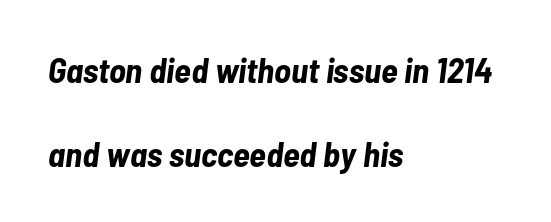
Q: Is the text bold? A: Yes.
Q: Is the text italic (slanted)? A: Yes, it leans right by about 7 degrees.
Q: Is the text underlined? A: No.
Q: How is the paragraph aligned? A: Left-aligned.
Q: Is the spacing between letters normal or unusually wide? A: Normal.
Q: Is the spacing between lines tight, normal or loose? A: Loose.
Q: Width (condensed, normal, or wide)? A: Condensed.
Q: Stroke contrast? A: Low.
Q: x-height? A: Medium.
Q: Monospaced? A: No.
